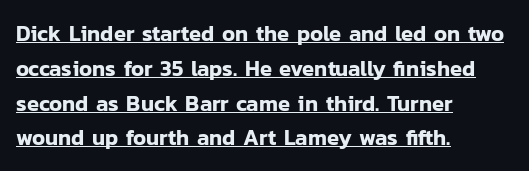
{"italic": "no", "underline": "yes", "align": "left", "line_spacing": "normal", "line_spacing_ratio": 1.58, "letter_spacing": "normal", "letter_spacing_em": 0.0, "glyph_px": 22}
